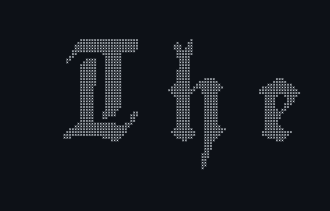
{"italic": "no", "width": "condensed", "x_height": "small", "monospaced": "no", "underline": "no", "letter_spacing": "wide", "letter_spacing_em": 0.34, "glyph_px": 78}
